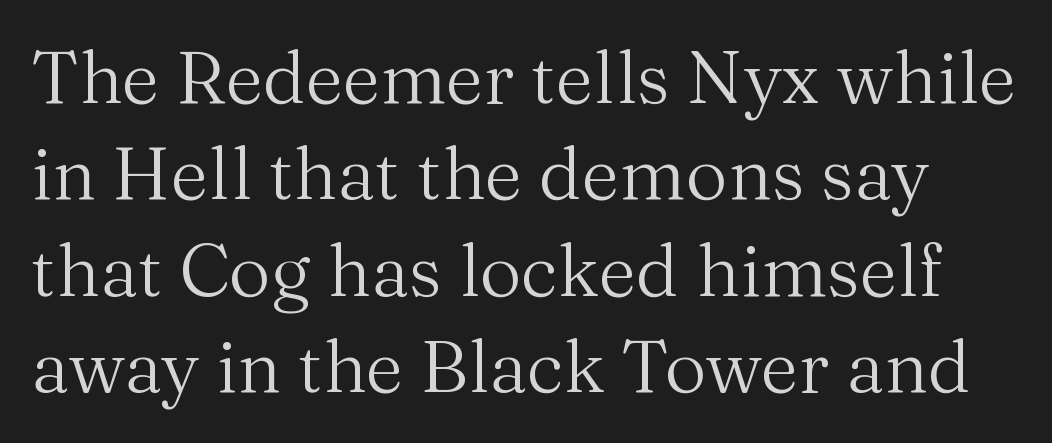
{"serif": "yes", "italic": "no", "bold": "no", "weight": "regular", "width": "normal", "stroke_contrast": "medium", "x_height": "medium", "monospaced": "no", "underline": "no", "line_spacing": "normal", "line_spacing_ratio": 1.32, "letter_spacing": "normal", "letter_spacing_em": 0.0, "glyph_px": 73}
